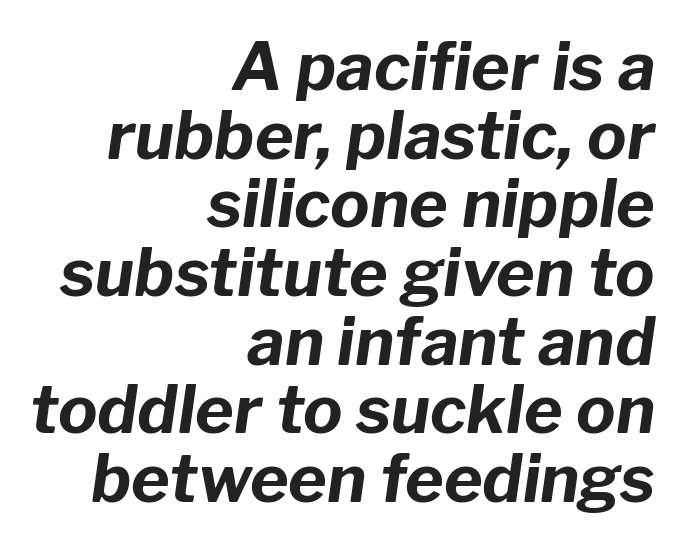
Q: Is the text bold? A: Yes.
Q: Is the text italic (slanted)? A: Yes, it leans right by about 8 degrees.
Q: Is the text underlined? A: No.
Q: How is the paragraph aligned? A: Right-aligned.
Q: Is the spacing between letters normal or unusually wide? A: Normal.
Q: Is the spacing between lines tight, normal or loose? A: Tight.
Q: Width (condensed, normal, or wide)? A: Normal.
Q: Stroke contrast? A: Low.
Q: x-height? A: Medium.
Q: Monospaced? A: No.
